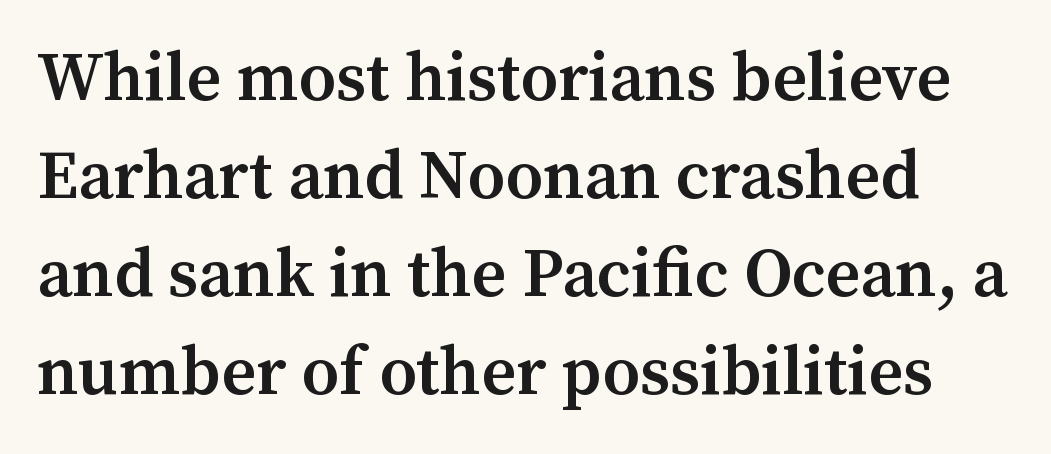
Q: Is the text bold? A: Semi-bold.
Q: Is the text italic (slanted)? A: No, it is upright.
Q: Is the typeface a serif or a sans-serif typeface? A: Serif.
Q: Is the text underlined? A: No.
Q: Is the spacing between letters normal or unusually wide? A: Normal.
Q: Is the spacing between lines tight, normal or loose? A: Normal.
Q: Width (condensed, normal, or wide)? A: Normal.
Q: Stroke contrast? A: Medium.
Q: x-height? A: Medium.
Q: Monospaced? A: No.
